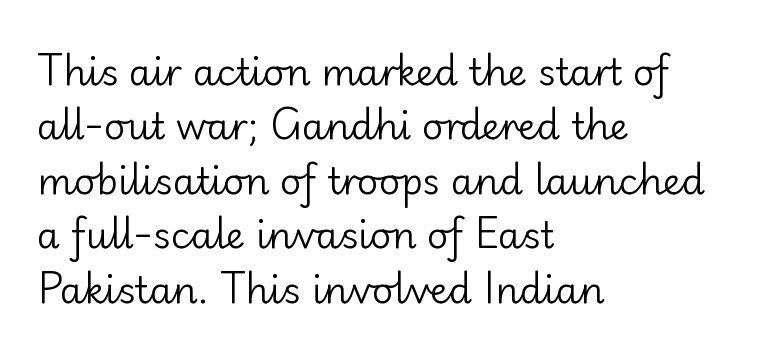
{"serif": "no", "italic": "no", "bold": "no", "weight": "regular", "width": "normal", "stroke_contrast": "low", "x_height": "small", "monospaced": "no", "underline": "no", "align": "left", "line_spacing": "normal", "line_spacing_ratio": 1.47, "letter_spacing": "normal", "letter_spacing_em": 0.0, "glyph_px": 37}
